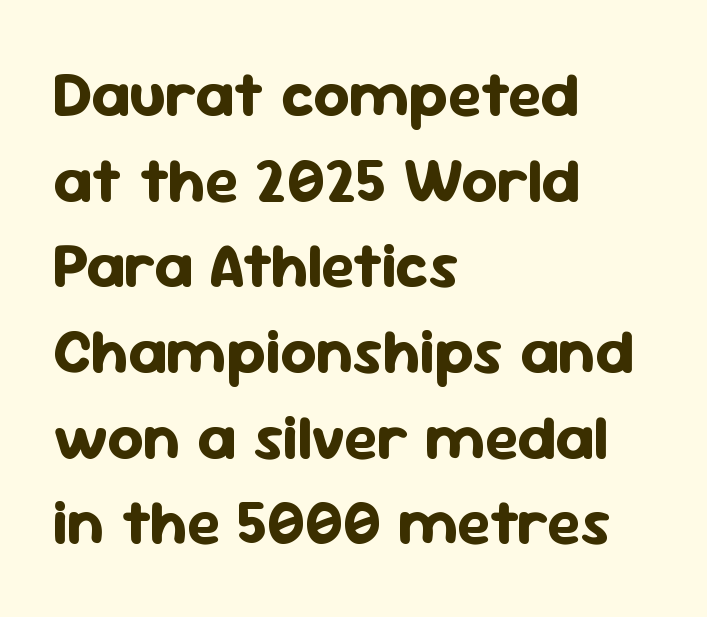
The letters advance in unequal steps, a hallmark of proportional type. The horizontal fit of the characters is conventional and even. Caption: multi-line text, flush left, ragged right. Ordinary non-slanted type is in use. In terms of leading, this rendering sits right in the middle. Nope, no serifs anywhere on these letters.
